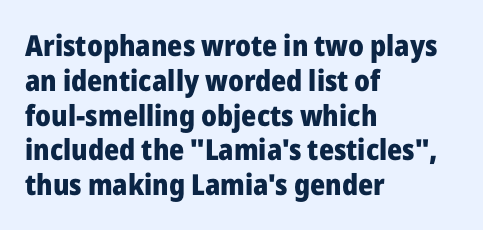
The image shows 29 px heavy sans-serif type, upright; set left-aligned, line spacing 1.2x, normal letter spacing, not underlined; low stroke contrast and a medium x-height.
